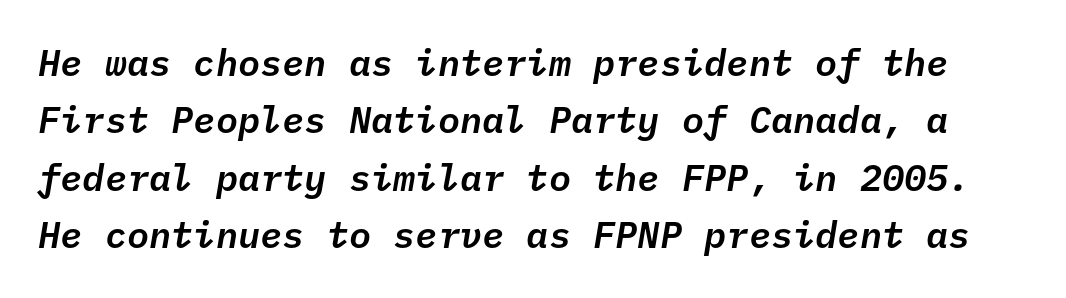
The image shows 37 px text type, italic (leaning right), monospaced; set normal line spacing (1.55x), normal letter spacing, not underlined; low stroke contrast and a medium x-height.
